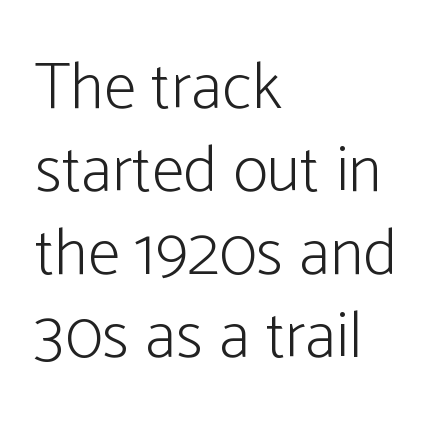
{"serif": "no", "italic": "no", "bold": "no", "weight": "light", "width": "condensed", "stroke_contrast": "low", "x_height": "medium", "monospaced": "no", "underline": "no", "align": "left", "line_spacing": "normal", "line_spacing_ratio": 1.26, "letter_spacing": "normal", "letter_spacing_em": 0.0, "glyph_px": 66}
